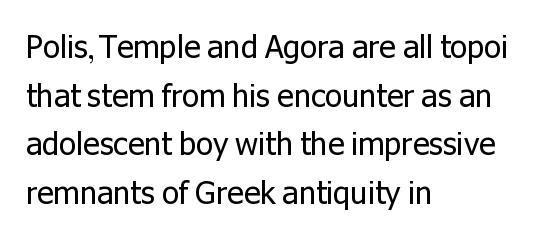
Q: Is the text bold? A: No.
Q: Is the text italic (slanted)? A: No, it is upright.
Q: Is the typeface a serif or a sans-serif typeface? A: Sans-serif.
Q: Is the text underlined? A: No.
Q: How is the paragraph aligned? A: Left-aligned.
Q: Is the spacing between letters normal or unusually wide? A: Normal.
Q: Is the spacing between lines tight, normal or loose? A: Normal.
Q: Width (condensed, normal, or wide)? A: Normal.
Q: Stroke contrast? A: Low.
Q: x-height? A: Medium.
Q: Monospaced? A: No.
